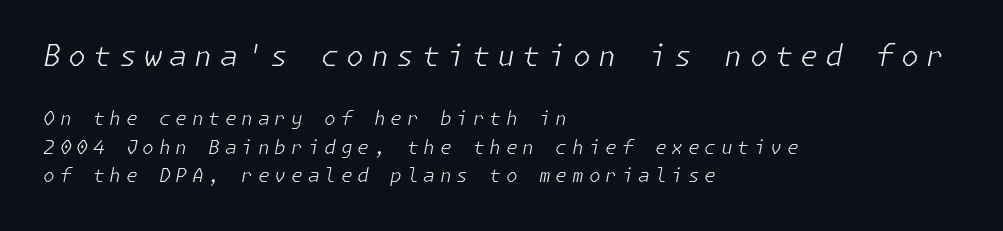
Q: Is the text bold? A: No.
Q: Is the text italic (slanted)? A: Yes, it leans right by about 11 degrees.
Q: Is the text underlined? A: No.
Q: How is the paragraph aligned? A: Left-aligned.
Q: Is the spacing between letters normal or unusually wide? A: Unusually wide.
Q: Is the spacing between lines tight, normal or loose? A: Normal.
Q: Which block of text is set in a larger size, the first (top) or the second (bottom)? A: The first (top) one.
Q: Width (condensed, normal, or wide)? A: Normal.
Q: Stroke contrast? A: Low.
Q: x-height? A: Medium.
